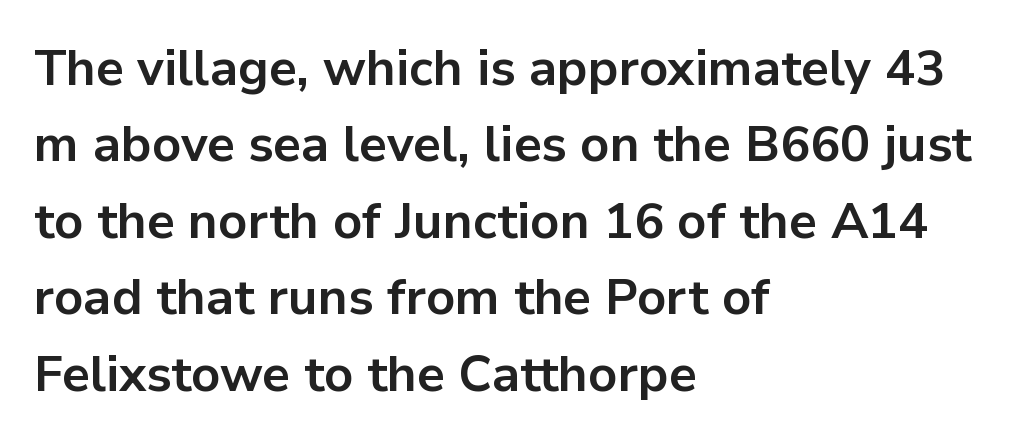
Q: Is the text bold? A: Yes.
Q: Is the text italic (slanted)? A: No, it is upright.
Q: Is the typeface a serif or a sans-serif typeface? A: Sans-serif.
Q: Is the text underlined? A: No.
Q: How is the paragraph aligned? A: Left-aligned.
Q: Is the spacing between letters normal or unusually wide? A: Normal.
Q: Is the spacing between lines tight, normal or loose? A: Normal.
Q: Width (condensed, normal, or wide)? A: Normal.
Q: Stroke contrast? A: Low.
Q: x-height? A: Medium.
Q: Monospaced? A: No.
